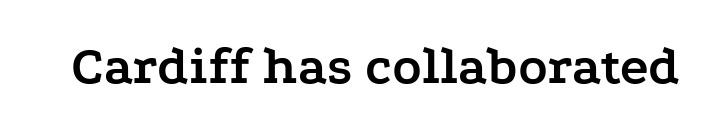
Q: Is the text bold? A: Yes.
Q: Is the text italic (slanted)? A: No, it is upright.
Q: Is the typeface a serif or a sans-serif typeface? A: Serif.
Q: Is the text underlined? A: No.
Q: Is the spacing between letters normal or unusually wide? A: Normal.
Q: Width (condensed, normal, or wide)? A: Wide.
Q: Stroke contrast? A: Low.
Q: x-height? A: Medium.
Q: Monospaced? A: No.
